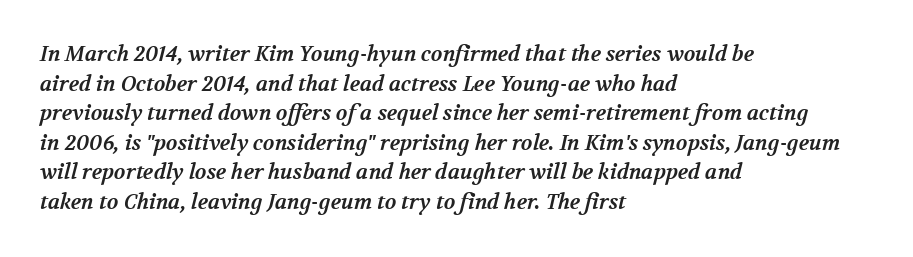
Q: Is the text bold? A: Yes.
Q: Is the text underlined? A: No.
Q: How is the paragraph aligned? A: Left-aligned.
Q: Is the spacing between letters normal or unusually wide? A: Normal.
Q: Is the spacing between lines tight, normal or loose? A: Normal.
